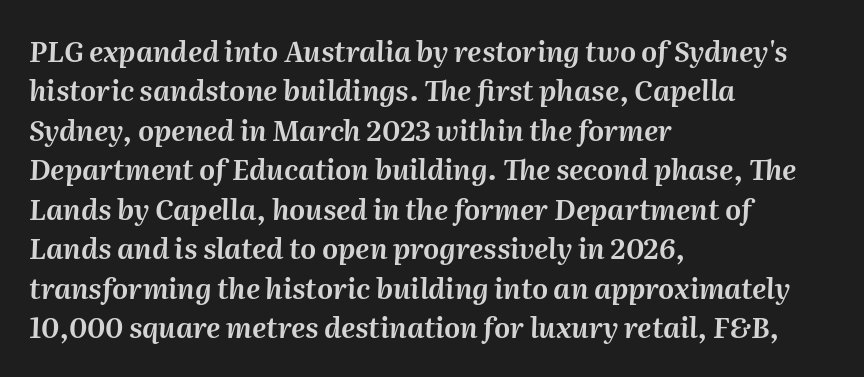
The image shows 28 px text type, italic (leaning right); set left-aligned, normal line spacing (1.41x), normal letter spacing, not underlined; medium stroke contrast and a medium x-height.
